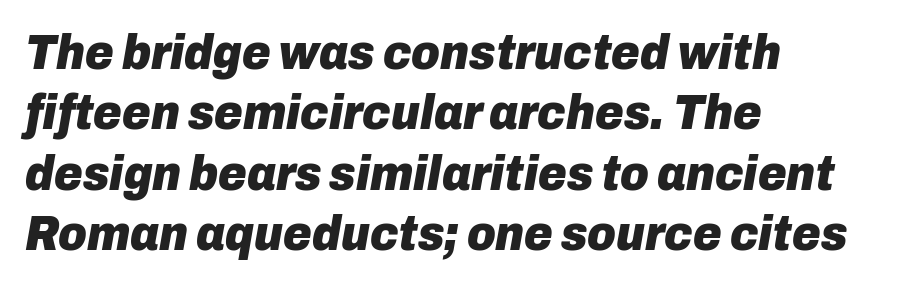
{"italic": "yes", "lean": "right", "slant_degrees": 10, "bold": "yes", "weight": "heavy", "width": "normal", "stroke_contrast": "low", "x_height": "medium", "monospaced": "no", "underline": "no", "align": "left", "line_spacing_ratio": 1.23, "letter_spacing": "normal", "letter_spacing_em": 0.0, "glyph_px": 49}
